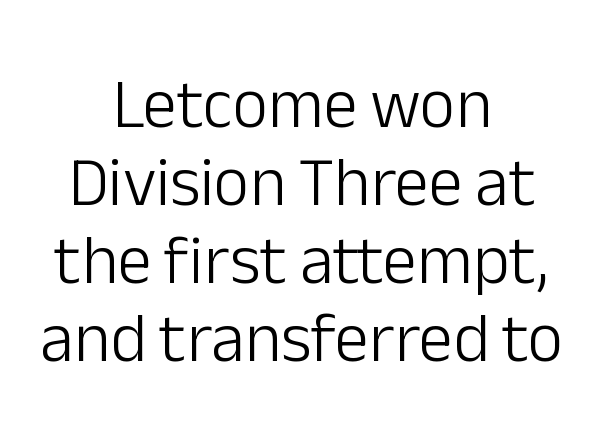
Short note: letters normally spaced. This sample uses an upright cut, with every glyph sitting square on the baseline. The face used here is a sans, in the tradition of grotesques and geometrics. What's the leading like? Squeezed, with rows nearly overlapping. No chunkiness to these letters — they're not bold.
